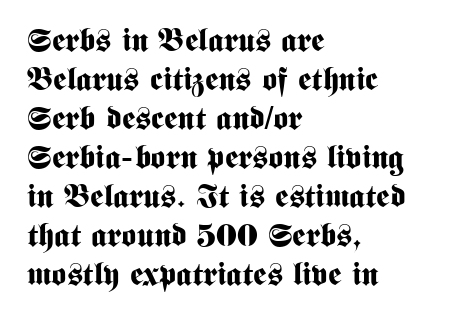
Compared with a centered layout, this one pins lines to the left instead. Is this a fixed-width face? No — the glyphs have proportional, varying widths. Descenders hang freely into open space. The letterforms sit shoulder to shoulder at normal distance. Regarding serifs, this sample does without them. What weight is shown? A full bold with thick strokes.
